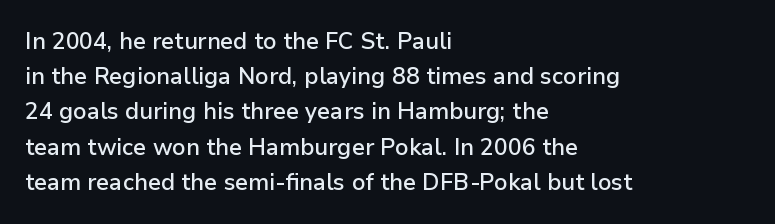
Summary of weight: moderately heavy, a semibold. You could call the tracking neutral — neither tight nor loose. Unmarked baselines from the first word to the last. Quick note: interline space is typical.
